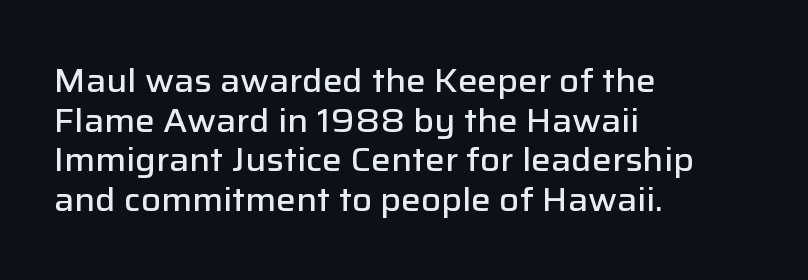
{"serif": "no", "italic": "no", "bold": "semi", "weight": "semibold", "width": "normal", "stroke_contrast": "low", "x_height": "medium", "monospaced": "no", "underline": "no", "align": "left", "line_spacing_ratio": 1.2, "letter_spacing": "normal", "letter_spacing_em": 0.0, "glyph_px": 33}
